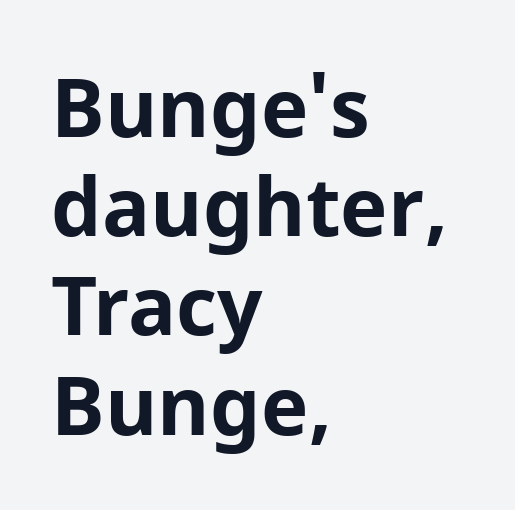
You can tell it's not italic because the verticals are truly vertical. The gaps between neighbouring characters are ordinary and unremarkable. Descenders hang freely into open space. You'd pick this weight for a headline — it's a proper bold. What kind of face is this? One without serifs — a sans. Think of a printed novel: that variable character pitch is what you see here.
